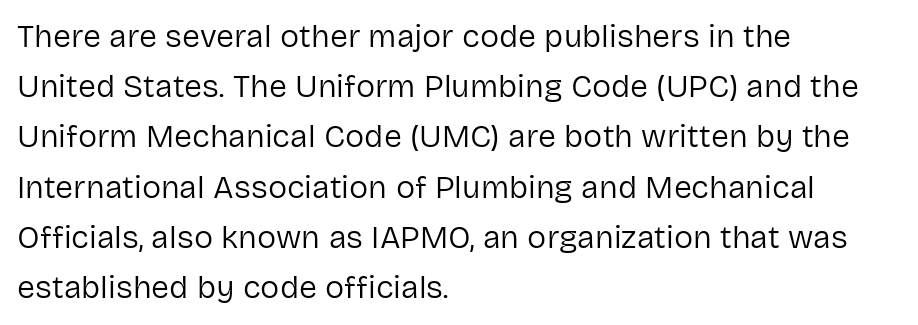
Caption: face not bold, strokes unweighted. Any mark beneath the type? The region is blank. In terms of letterform style, serifs are entirely absent. The typography opts for an upright posture over an oblique one. The ragged edge is on the right, which tells us the setting is flush left. The horizontal fit of the characters is conventional and even.
